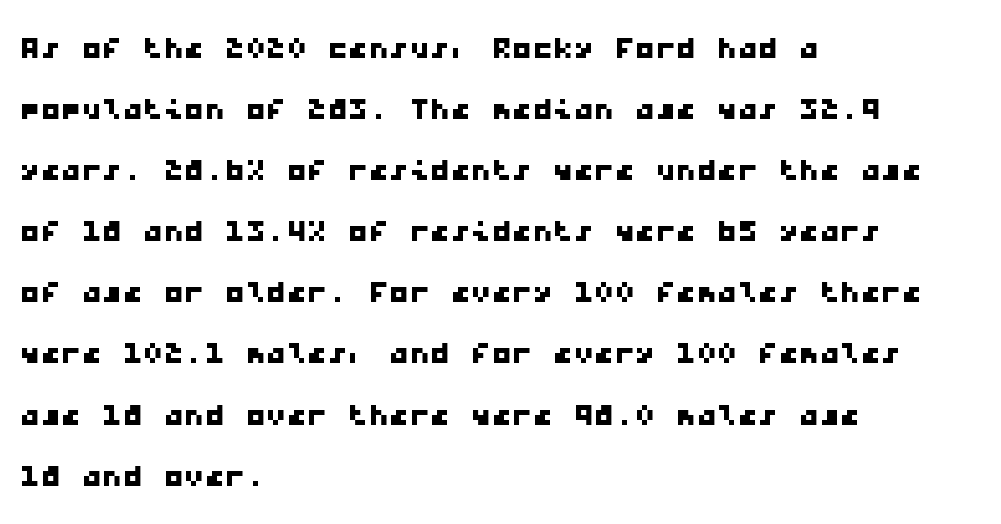
How would I describe the line gaps? Plain and ordinary. Decoration check: the copy has no underline. This rendering employs a face without finishing strokes, i.e., a sans-serif. Caption: multi-line text, flush left, ragged right. The passage shown is typed in a monospace face where columns stay perfectly aligned. In terms of letterspacing, this is plain default setting.
